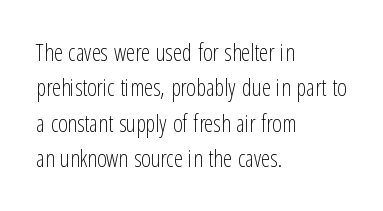
{"italic": "no", "bold": "no", "underline": "no", "align": "left", "line_spacing": "normal", "line_spacing_ratio": 1.54, "letter_spacing": "normal", "letter_spacing_em": 0.0, "glyph_px": 23}
